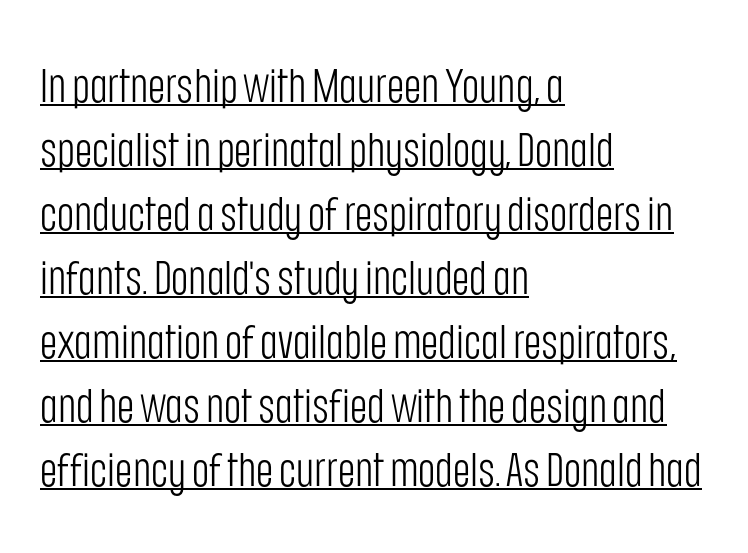
The image shows 47 px light, condensed sans-serif type, upright; set left-aligned, normal line spacing (1.36x), normal letter spacing, underlined; low stroke contrast and a large x-height.
